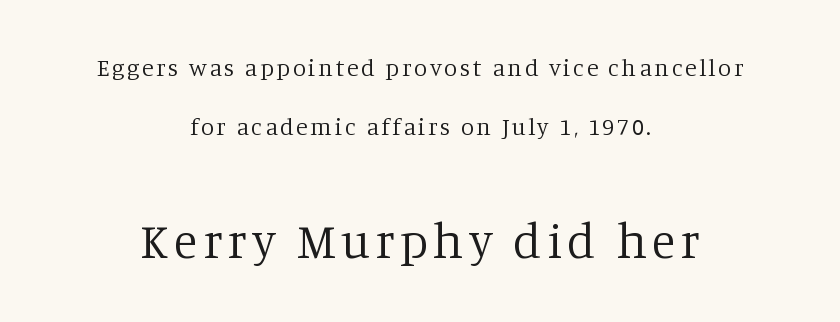
The image shows 49 px regular-weight serif type, upright; set centered, loose line spacing (2.45x), not underlined; the second (bottom) block is 2.04x larger; low stroke contrast and a large x-height.
